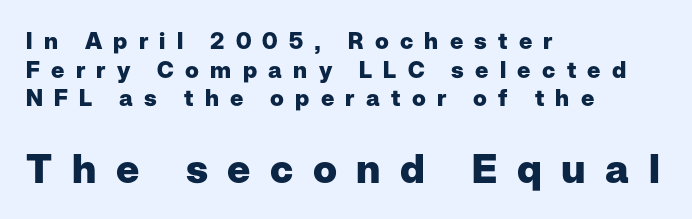
{"serif": "no", "italic": "no", "bold": "yes", "weight": "heavy", "width": "normal", "stroke_contrast": "low", "x_height": "medium", "monospaced": "no", "underline": "no", "align": "left", "line_spacing_ratio": 1.24, "letter_spacing": "wide", "letter_spacing_em": 0.49, "larger_block": "second", "size_ratio": 1.74, "glyph_px": 40}
